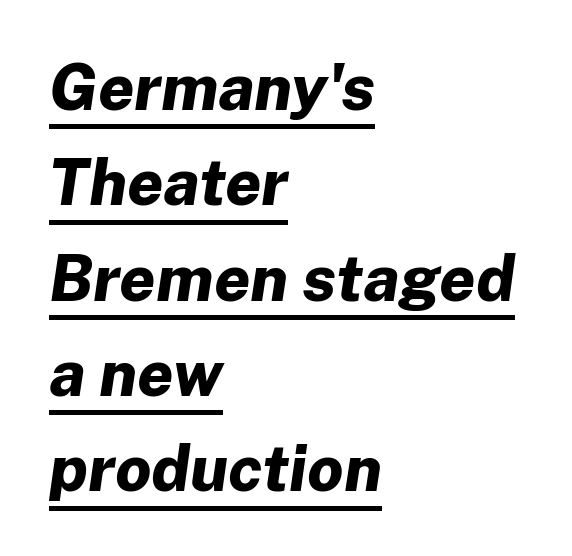
Teacher's note: observe the even left margin — that is flush-left alignment. The passage shown is typed in a proportional face where columns would drift. The rendering uses a moderate line-height, typical for paragraphs. What weight is shown? A full bold with thick strokes. The passage shown has conventional tracking throughout. A continuous stroke trails under the words, as in a hyperlink.
